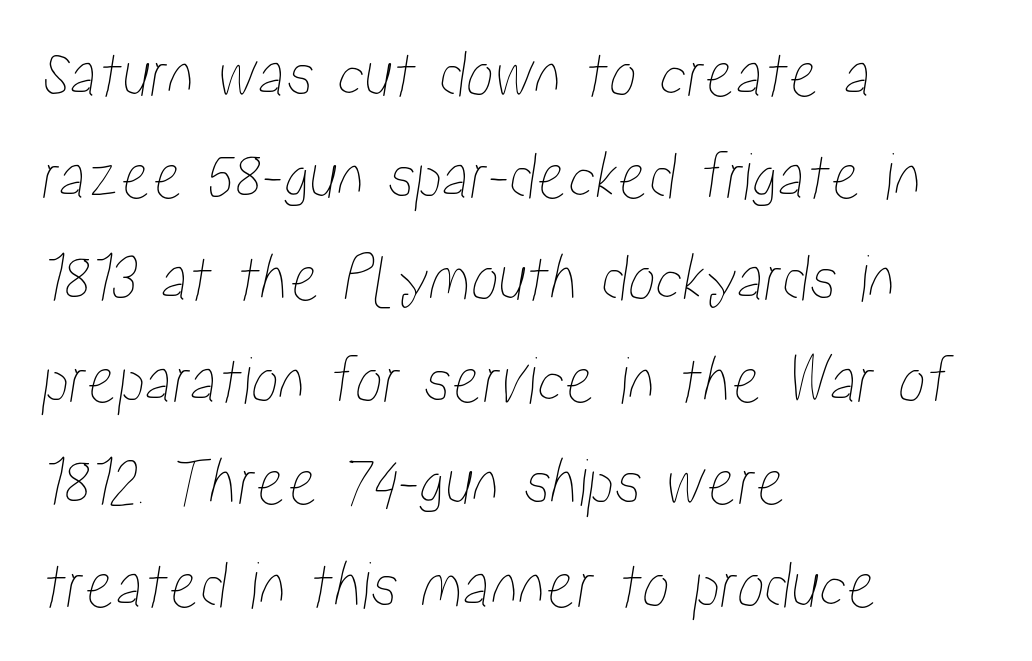
Character widths vary here, with narrow letters taking less room than wide ones. Lines of text with bare space underneath. The type is set solid horizontally, with unmodified tracking. Line spacing here is normal. This sample is left-justified, so line endings fall wherever the words run out.
